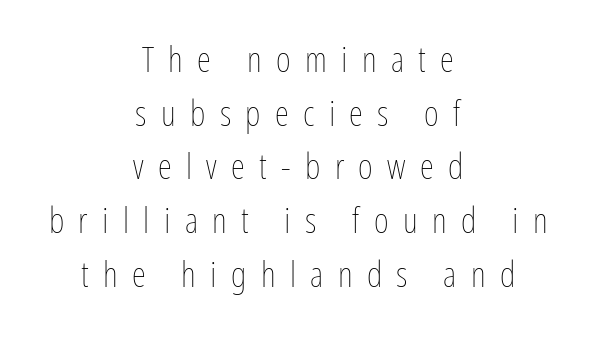
Q: Is the text bold? A: No.
Q: Is the text italic (slanted)? A: No, it is upright.
Q: Is the text underlined? A: No.
Q: How is the paragraph aligned? A: Centered.
Q: Is the spacing between letters normal or unusually wide? A: Unusually wide.
Q: Is the spacing between lines tight, normal or loose? A: Normal.
Q: Width (condensed, normal, or wide)? A: Condensed.
Q: Stroke contrast? A: Low.
Q: x-height? A: Medium.
Q: Monospaced? A: No.
